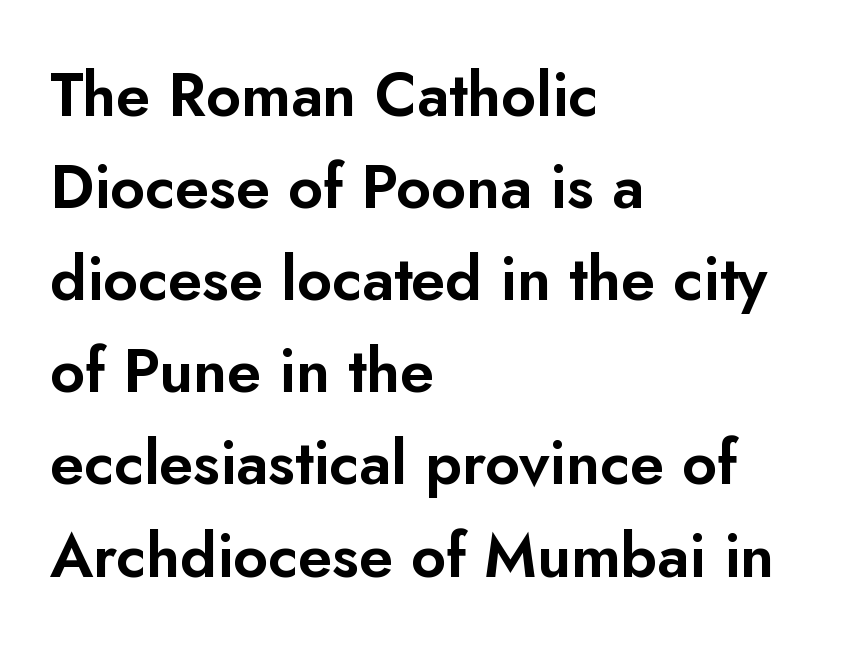
The image shows 61 px sans-serif type, upright; set left-aligned, normal line spacing (1.51x), normal letter spacing, not underlined; low stroke contrast and a small x-height.
